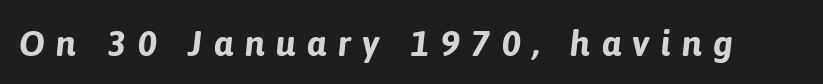
Q: Is the text bold? A: Yes.
Q: Is the text italic (slanted)? A: Yes, it leans right by about 6 degrees.
Q: Is the text underlined? A: No.
Q: Is the spacing between letters normal or unusually wide? A: Unusually wide.
Q: Width (condensed, normal, or wide)? A: Normal.
Q: Stroke contrast? A: Low.
Q: x-height? A: Medium.
Q: Monospaced? A: No.
